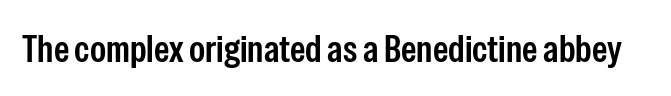
The image shows 39 px semibold, condensed sans-serif type, upright; set normal letter spacing, not underlined; low stroke contrast and a medium x-height.
